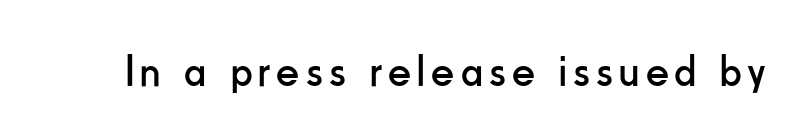
{"serif": "no", "italic": "no", "bold": "no", "weight": "regular", "width": "condensed", "stroke_contrast": "low", "x_height": "small", "monospaced": "no", "underline": "no", "glyph_px": 45}
